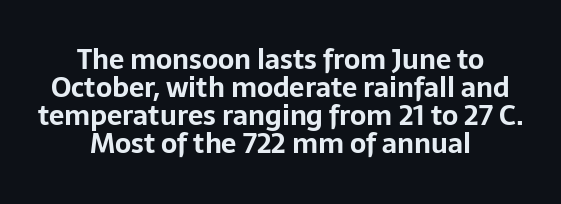
{"italic": "no", "bold": "yes", "underline": "no", "align": "center", "line_spacing": "tight", "line_spacing_ratio": 1.04, "letter_spacing": "normal", "letter_spacing_em": 0.0, "glyph_px": 27}
